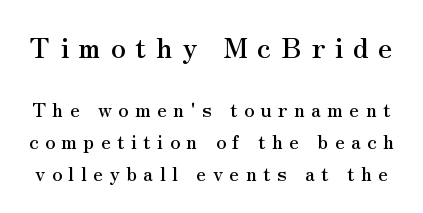
The image shows 28 px serif type, upright; set normal line spacing (1.68x), unusually wide letter spacing (+0.34 em), not underlined; the first (top) block is 1.47x larger; medium stroke contrast and a small x-height.
